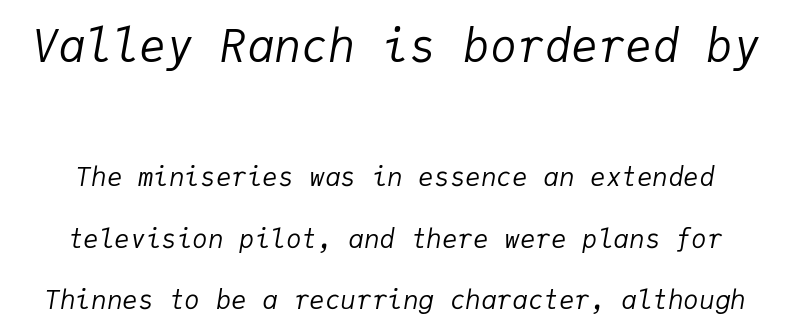
You can tell it's italic because the verticals aren't actually vertical. Widely set lines give the paragraph a tall, airy silhouette. Is the lower block the larger one? No — the upper block carries the bigger type. This sample has the even, mechanical cadence of fixed-width lettering. Stems and bowls with no extra thickness — not bold.
